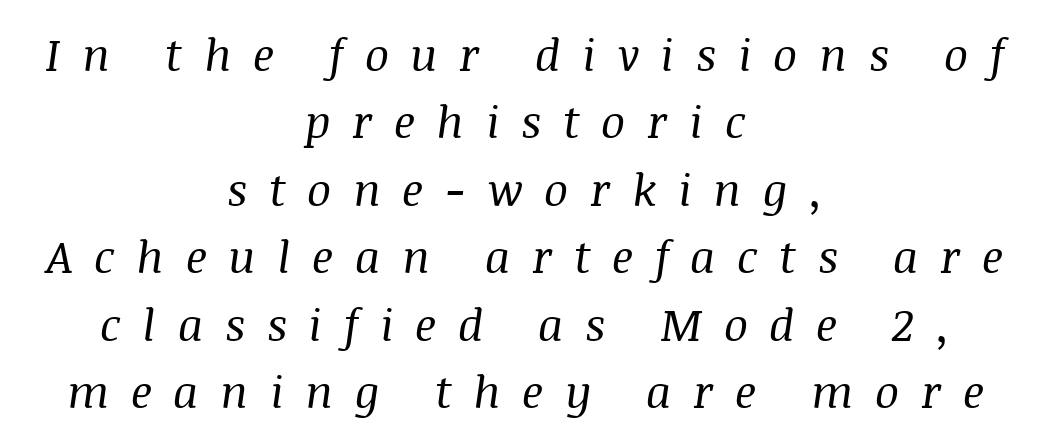
Q: Is the text bold? A: No.
Q: Is the text italic (slanted)? A: Yes, it leans right by about 8 degrees.
Q: Is the typeface a serif or a sans-serif typeface? A: Serif.
Q: Is the text underlined? A: No.
Q: How is the paragraph aligned? A: Centered.
Q: Is the spacing between letters normal or unusually wide? A: Unusually wide.
Q: Is the spacing between lines tight, normal or loose? A: Normal.
Q: Width (condensed, normal, or wide)? A: Normal.
Q: Stroke contrast? A: Medium.
Q: x-height? A: Large.
Q: Monospaced? A: No.
